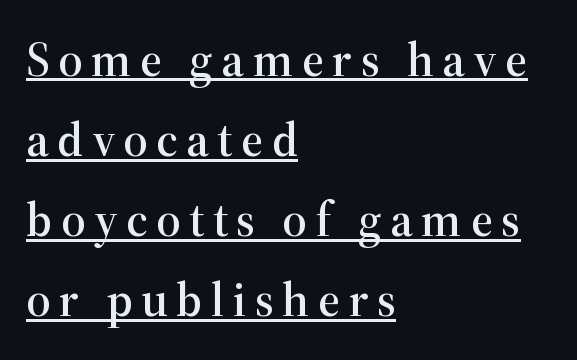
Regular leading. Character widths vary here, with narrow letters taking less room than wide ones. The lettering stays uniformly vertical, giving the passage a roman look. The rendering shows small feet on the letterforms — a serif design.
